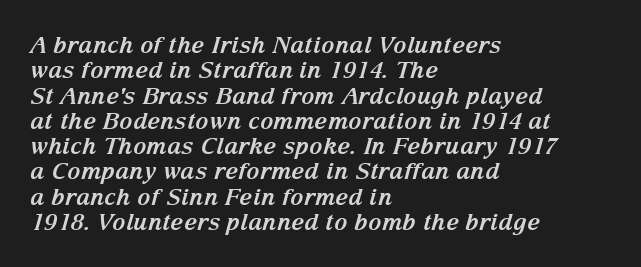
{"italic": "yes", "lean": "right", "slant_degrees": 15, "bold": "yes", "underline": "no", "align": "left", "line_spacing": "tight", "line_spacing_ratio": 1.1, "letter_spacing": "normal", "letter_spacing_em": 0.0, "glyph_px": 23}
